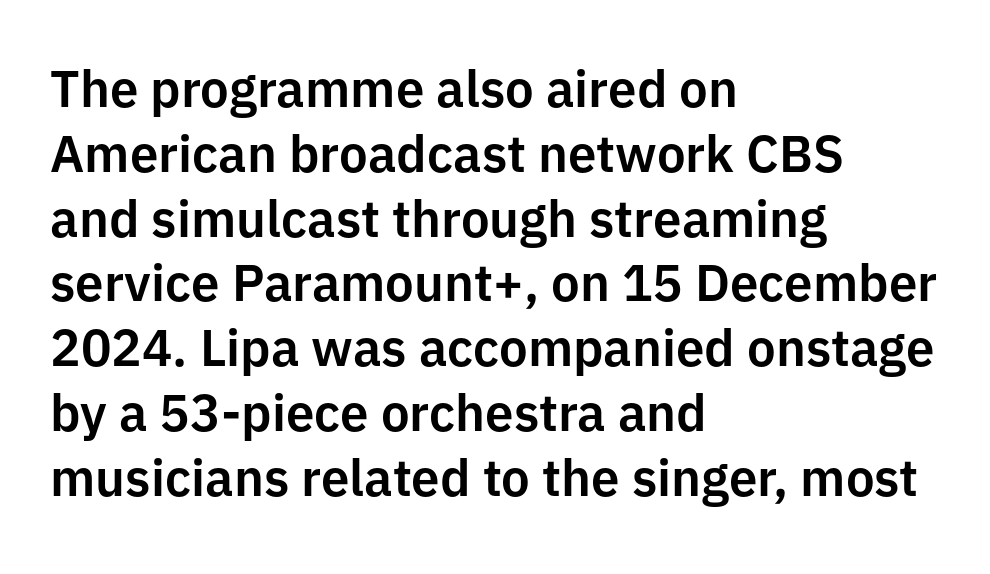
Q: Is the text italic (slanted)? A: No, it is upright.
Q: Is the typeface a serif or a sans-serif typeface? A: Sans-serif.
Q: Is the text underlined? A: No.
Q: How is the paragraph aligned? A: Left-aligned.
Q: Is the spacing between letters normal or unusually wide? A: Normal.
Q: Is the spacing between lines tight, normal or loose? A: Normal.
Q: Width (condensed, normal, or wide)? A: Normal.
Q: Stroke contrast? A: Low.
Q: x-height? A: Medium.
Q: Monospaced? A: No.
